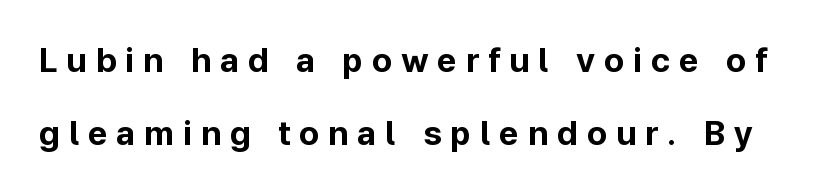
When letters stand straight like this, we call the style roman or upright. The face used here is a sans, in the tradition of grotesques and geometrics. A dark, heavy texture on the line: the type is bold. The letterforms stand isolated, each surrounded by extra space.
